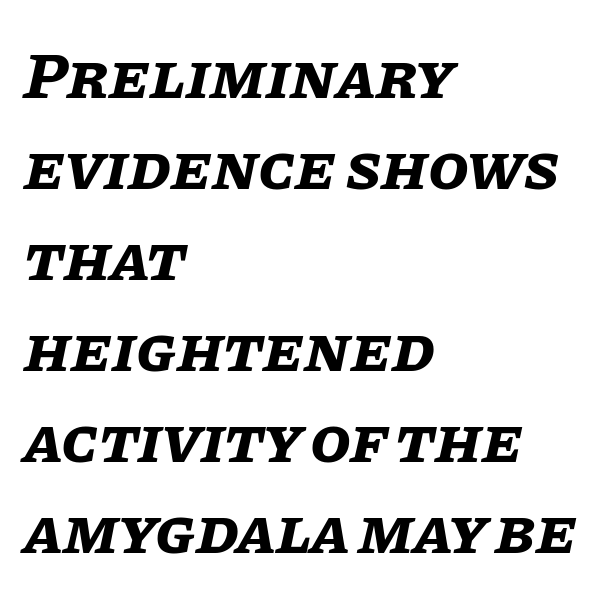
One-word summary of the alignment: left. The rendering uses natural spacing where letterforms have individual widths. This rendering features lettering with no underline. The axis of the letterforms is tilted away from vertical.
